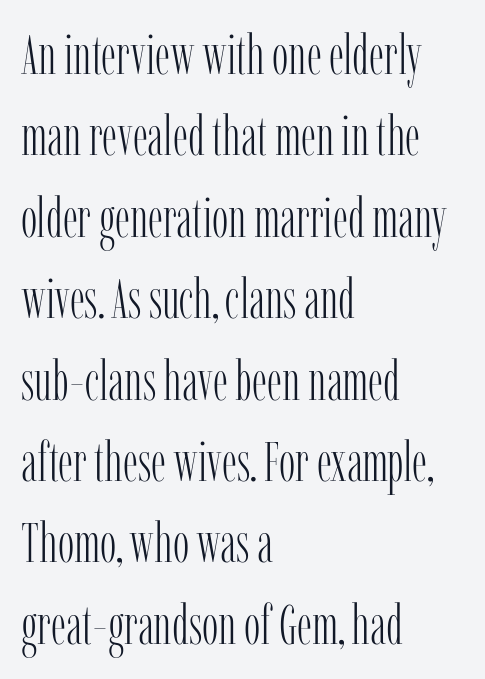
Q: Is the text bold? A: No.
Q: Is the text italic (slanted)? A: No, it is upright.
Q: Is the typeface a serif or a sans-serif typeface? A: Serif.
Q: Is the text underlined? A: No.
Q: How is the paragraph aligned? A: Left-aligned.
Q: Is the spacing between letters normal or unusually wide? A: Normal.
Q: Is the spacing between lines tight, normal or loose? A: Normal.
Q: Width (condensed, normal, or wide)? A: Condensed.
Q: Stroke contrast? A: Low.
Q: x-height? A: Medium.
Q: Monospaced? A: No.
